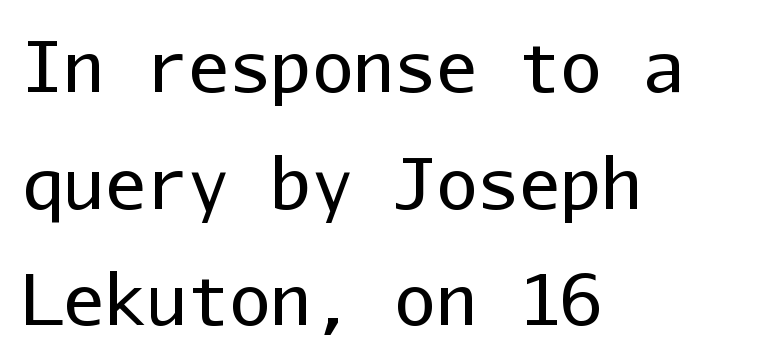
{"serif": "no", "italic": "no", "bold": "no", "weight": "regular", "width": "normal", "stroke_contrast": "low", "x_height": "medium", "monospaced": "yes", "underline": "no", "align": "left", "line_spacing": "normal", "line_spacing_ratio": 1.69, "letter_spacing": "normal", "letter_spacing_em": 0.0, "glyph_px": 69}
